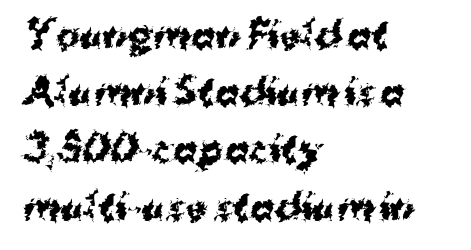
The image shows 36 px bold sans-serif type; set left-aligned, normal line spacing (1.59x), normal letter spacing, not underlined; medium stroke contrast and a medium x-height.
